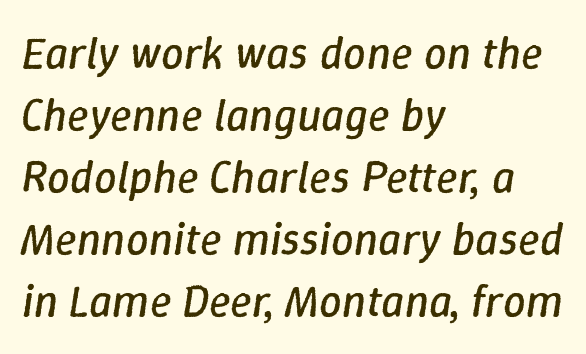
The image shows 45 px regular-weight type, italic (leaning right); set left-aligned, normal line spacing (1.38x), normal letter spacing, not underlined; low stroke contrast and a medium x-height.
